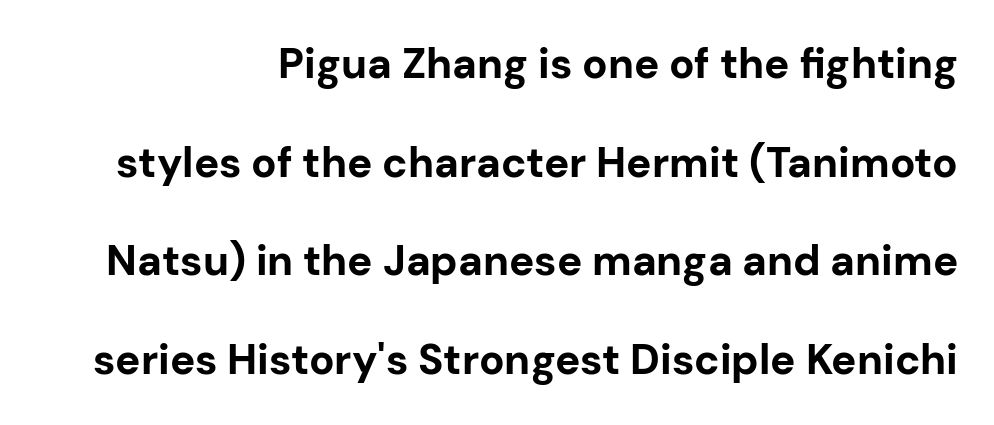
Q: Is the text bold? A: Yes.
Q: Is the text italic (slanted)? A: No, it is upright.
Q: Is the typeface a serif or a sans-serif typeface? A: Sans-serif.
Q: Is the text underlined? A: No.
Q: How is the paragraph aligned? A: Right-aligned.
Q: Is the spacing between letters normal or unusually wide? A: Normal.
Q: Is the spacing between lines tight, normal or loose? A: Loose.
Q: Width (condensed, normal, or wide)? A: Normal.
Q: Stroke contrast? A: Low.
Q: x-height? A: Medium.
Q: Monospaced? A: No.
